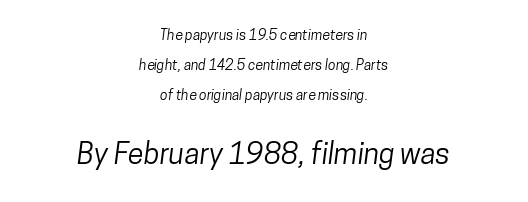
The image shows 29 px condensed sans-serif type; set centered, loose line spacing (2.14x), normal letter spacing, not underlined; the second (bottom) block is 2.07x larger; low stroke contrast and a medium x-height.
